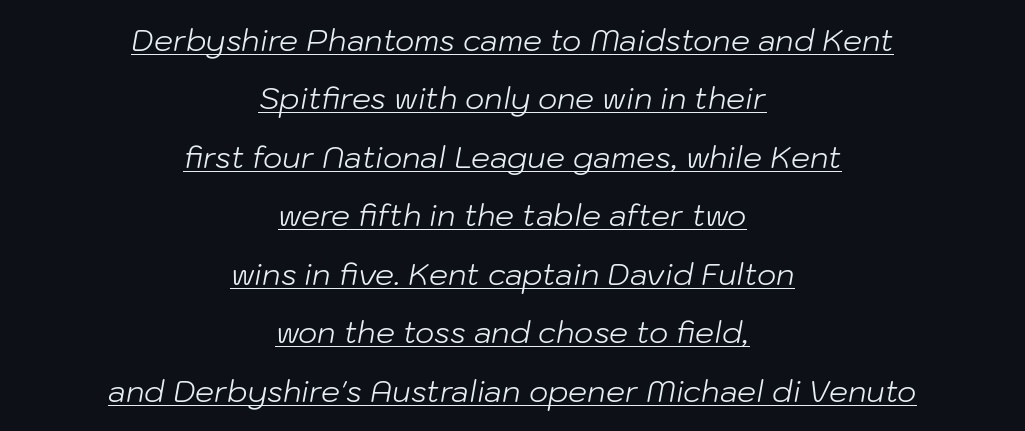
Letter spacing: default. Proportional: the letters do not fall into vertical columns. One-word summary of the alignment: center. What decoration does the sample have? An underline. Letters have the restrained weight of plain body copy at most.
